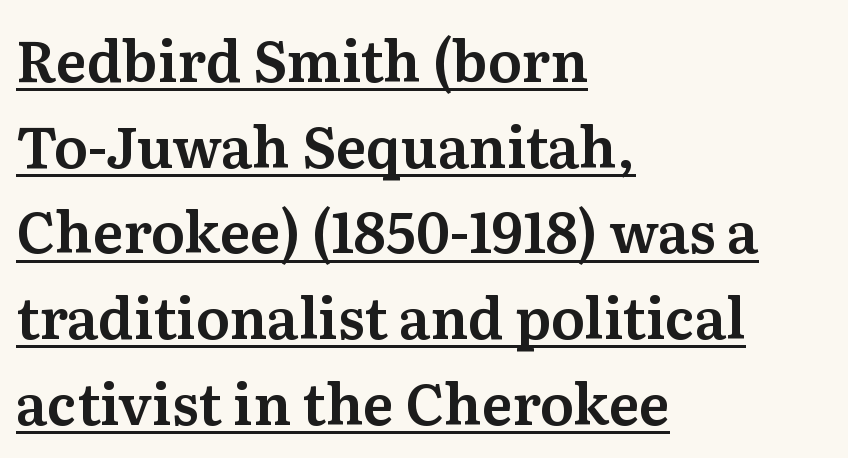
Like a heading marked for emphasis, these lines bear an underscore. Stroke terminals: seriffed. A roman cut, with each character standing at attention. The setting favours the left margin, as ordinary paragraphs usually do. Each word holds together tightly as a unit, with standard inter-letter gaps.
